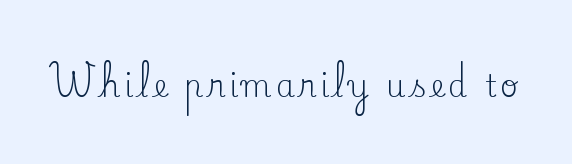
The typography opts for an upright posture over an oblique one. Just letters on the line, the space beneath them empty. Note the varied advance widths — an 'i' is clearly narrower than an 'm'. The passage shown is not bold in any degree.
